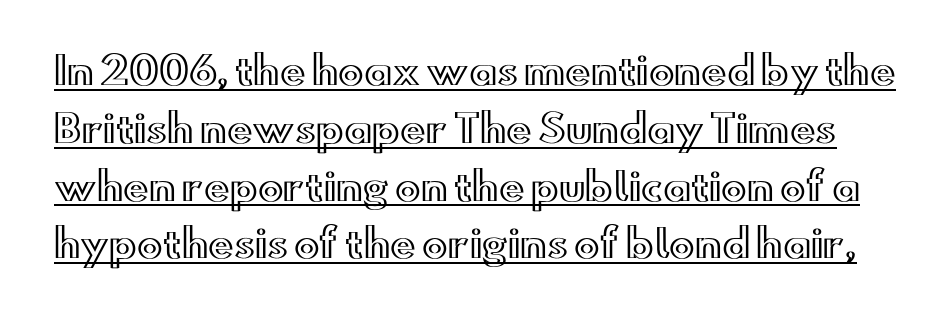
The image shows 38 px wide type, upright; set normal line spacing (1.52x), normal letter spacing, underlined; a small x-height.
